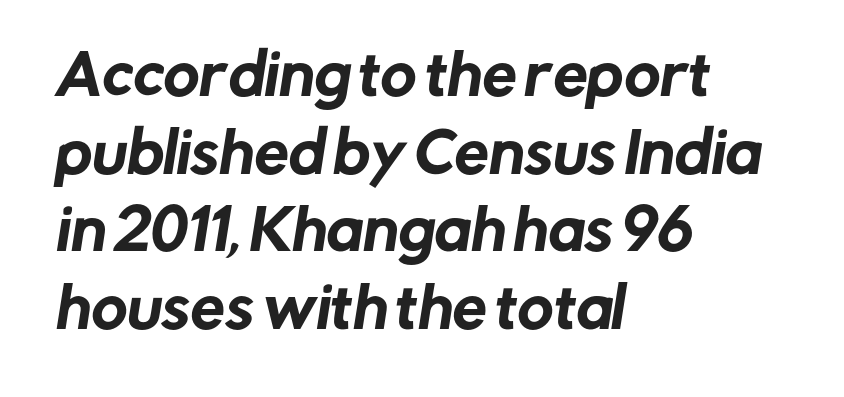
Q: Is the typeface a serif or a sans-serif typeface? A: Sans-serif.
Q: Is the text underlined? A: No.
Q: How is the paragraph aligned? A: Left-aligned.
Q: Is the spacing between letters normal or unusually wide? A: Normal.
Q: Is the spacing between lines tight, normal or loose? A: Normal.
Q: Width (condensed, normal, or wide)? A: Normal.
Q: Stroke contrast? A: Low.
Q: x-height? A: Medium.
Q: Monospaced? A: No.
